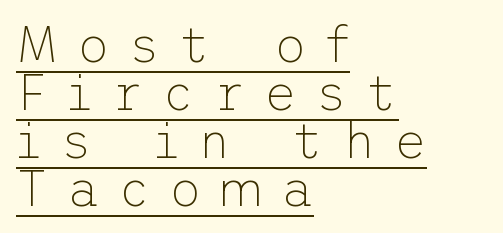
The image shows 50 px thin sans-serif type, upright; set left-aligned, tight line spacing (0.96x), unusually wide letter spacing (+0.37 em), underlined; low stroke contrast and a medium x-height.
